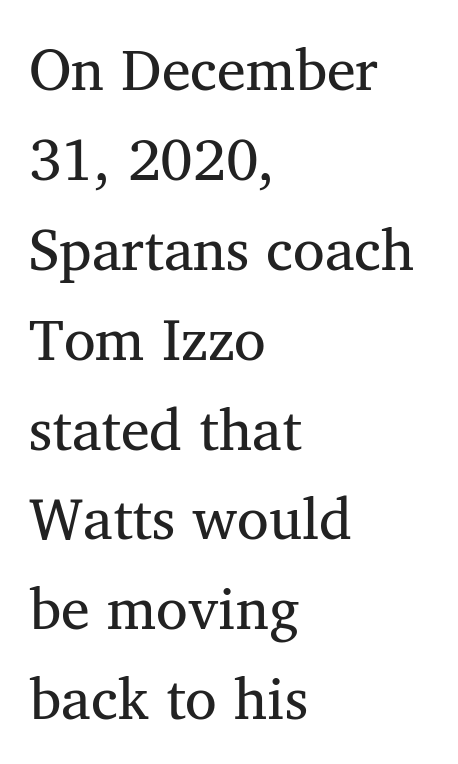
{"serif": "yes", "italic": "no", "bold": "no", "weight": "regular", "width": "normal", "stroke_contrast": "medium", "x_height": "medium", "monospaced": "no", "underline": "no", "align": "left", "line_spacing": "normal", "line_spacing_ratio": 1.55, "letter_spacing": "normal", "letter_spacing_em": 0.0, "glyph_px": 58}
